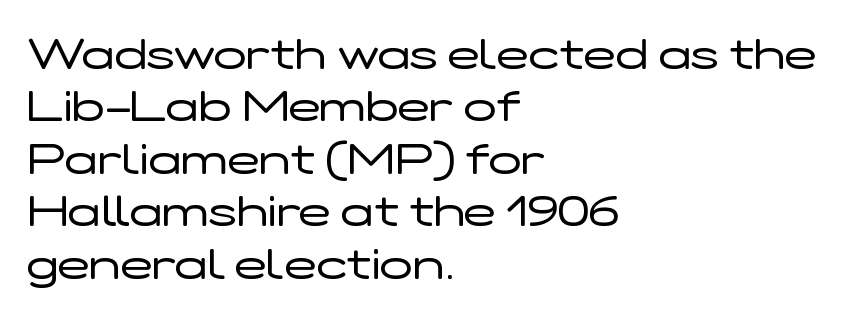
This sample has the flowing, uneven cadence of proportional lettering. The typesetter chose a ragged-right arrangement here. If you drew a line through each stem, it would be perfectly vertical. Words appear dense and cohesive because spacing is normal. The cut favours lightness, reaching ordinary text weight at its darkest.
